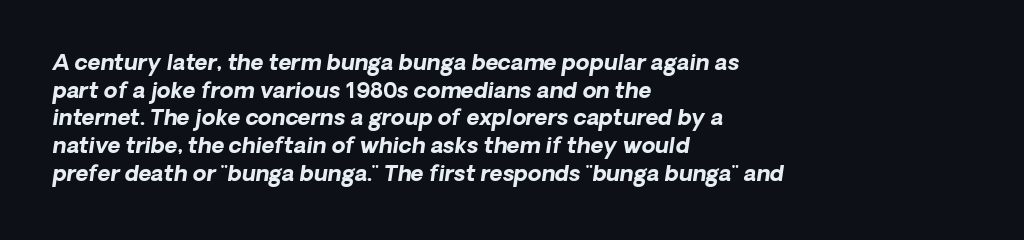
The foot of each line stays bare and open. The passage shown has conventional tracking throughout. Line spacing here is normal. A student would call this left alignment; a typographer would say flush left, rag right.
